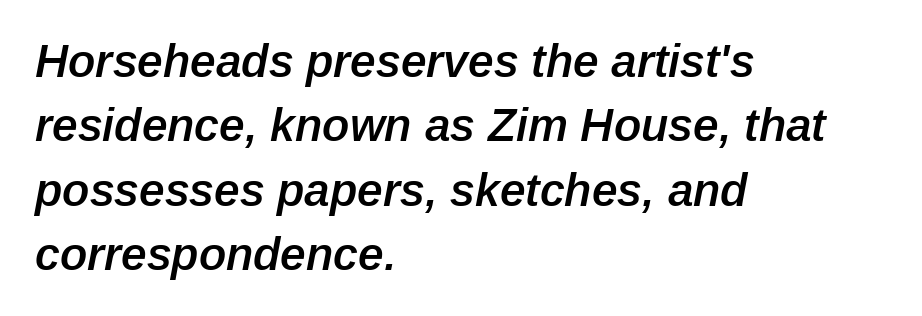
These lines are rendered in a variable-pitch font. The lines are quadded left. The space directly below the letters is spotless. Notice the strokes are somewhat thickened but not fully heavy: this is a semibold. Looking at the ascenders, they clearly lean. Vertical spacing — default.
